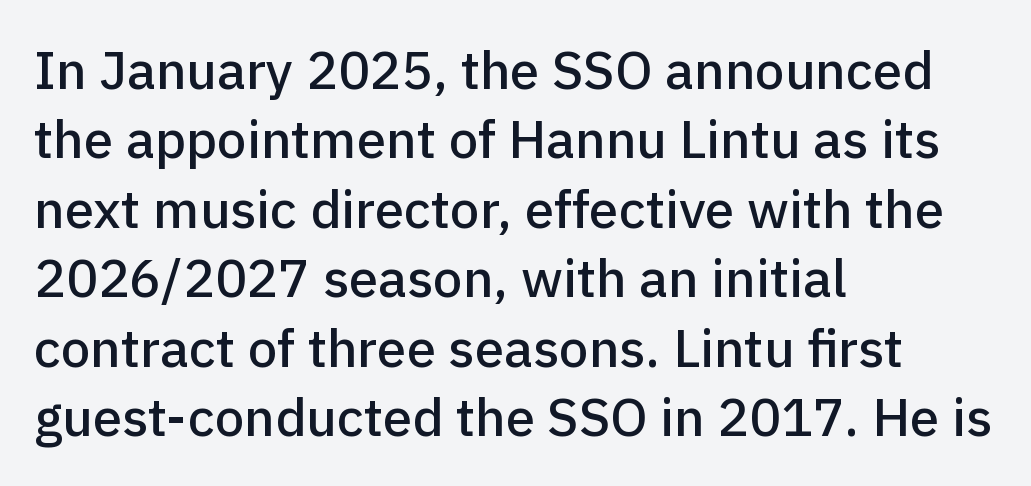
The image shows 53 px sans-serif type, upright; set left-aligned, normal line spacing (1.31x), normal letter spacing, not underlined; low stroke contrast and a medium x-height.
